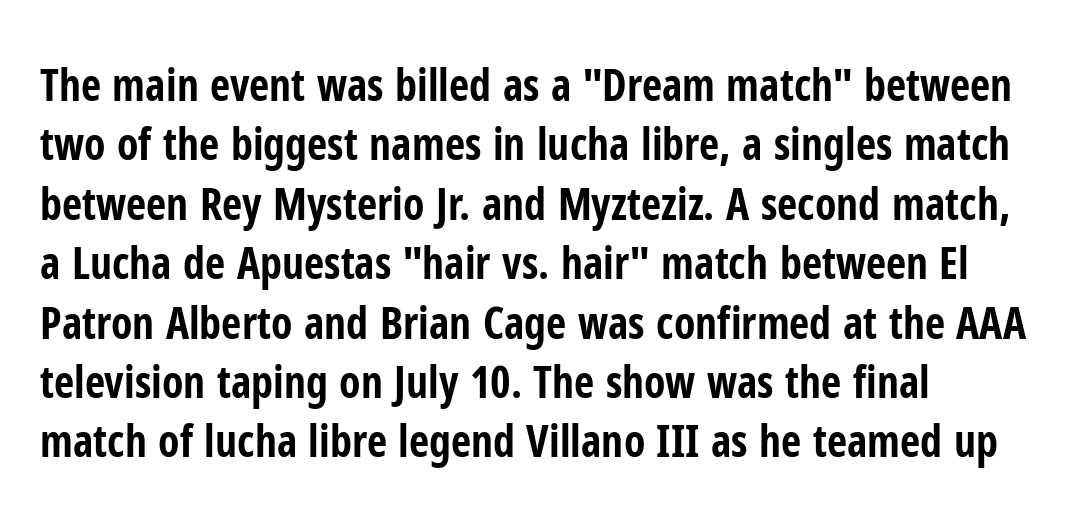
Q: Is the text bold? A: Yes.
Q: Is the text italic (slanted)? A: No, it is upright.
Q: Is the typeface a serif or a sans-serif typeface? A: Sans-serif.
Q: Is the text underlined? A: No.
Q: How is the paragraph aligned? A: Left-aligned.
Q: Is the spacing between letters normal or unusually wide? A: Normal.
Q: Is the spacing between lines tight, normal or loose? A: Normal.
Q: Width (condensed, normal, or wide)? A: Condensed.
Q: Stroke contrast? A: Low.
Q: x-height? A: Medium.
Q: Monospaced? A: No.
